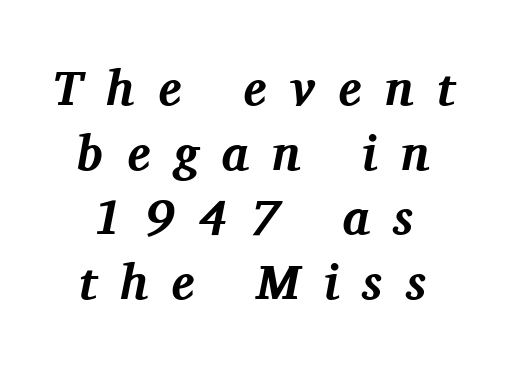
{"serif": "yes", "italic": "yes", "lean": "right", "slant_degrees": 11, "bold": "yes", "weight": "bold", "width": "normal", "stroke_contrast": "medium", "x_height": "medium", "monospaced": "no", "underline": "no", "align": "center", "line_spacing": "normal", "line_spacing_ratio": 1.32, "letter_spacing": "wide", "letter_spacing_em": 0.48, "glyph_px": 49}
